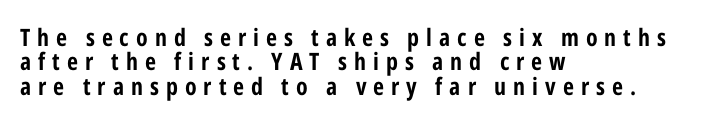
{"italic": "no", "underline": "no", "align": "left", "line_spacing": "tight", "line_spacing_ratio": 1.02, "letter_spacing": "wide", "letter_spacing_em": 0.29, "glyph_px": 24}
